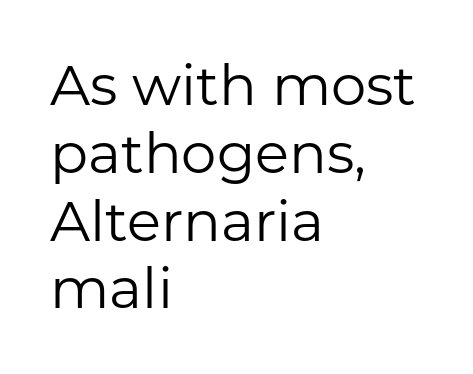
Q: Is the text bold? A: No.
Q: Is the text italic (slanted)? A: No, it is upright.
Q: Is the typeface a serif or a sans-serif typeface? A: Sans-serif.
Q: Is the text underlined? A: No.
Q: How is the paragraph aligned? A: Left-aligned.
Q: Is the spacing between letters normal or unusually wide? A: Normal.
Q: Width (condensed, normal, or wide)? A: Normal.
Q: Stroke contrast? A: Low.
Q: x-height? A: Medium.
Q: Monospaced? A: No.
